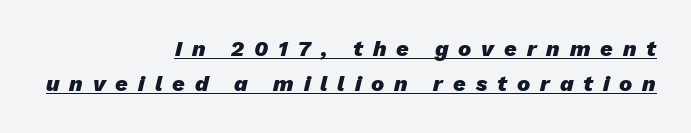
Q: Is the text bold? A: Yes.
Q: Is the text italic (slanted)? A: Yes, it leans right by about 13 degrees.
Q: Is the text underlined? A: Yes.
Q: How is the paragraph aligned? A: Right-aligned.
Q: Is the spacing between letters normal or unusually wide? A: Unusually wide.
Q: Is the spacing between lines tight, normal or loose? A: Normal.
